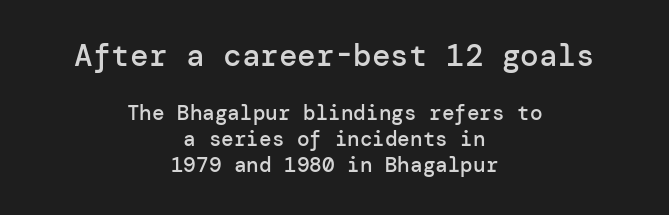
Casual observation: everything's sitting right in the middle. Font category for this specimen: sans-serif. Notice the strokes are somewhat thickened but not fully heavy: this is a semibold. Unlike italic type, these characters show no tilt at all. A normal amount of white space separates one row of letters from the next. These lines keep a tight, regular rhythm from letter to letter.
